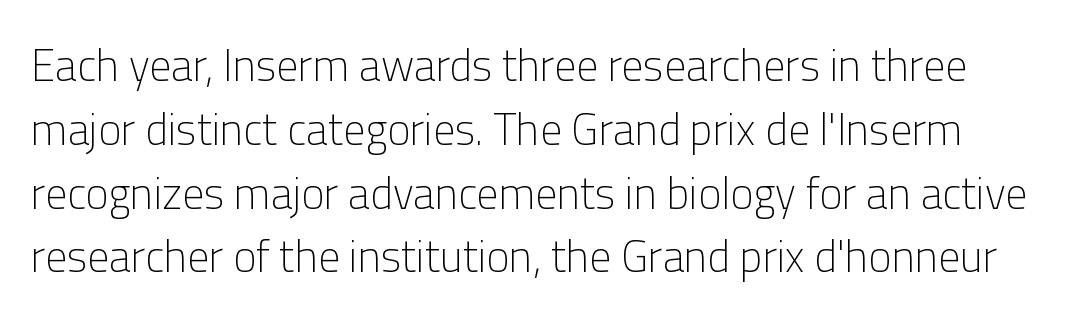
Q: Is the text bold? A: No.
Q: Is the text italic (slanted)? A: No, it is upright.
Q: Is the typeface a serif or a sans-serif typeface? A: Sans-serif.
Q: Is the text underlined? A: No.
Q: Is the spacing between letters normal or unusually wide? A: Normal.
Q: Is the spacing between lines tight, normal or loose? A: Normal.
Q: Width (condensed, normal, or wide)? A: Normal.
Q: Stroke contrast? A: Low.
Q: x-height? A: Medium.
Q: Monospaced? A: No.
